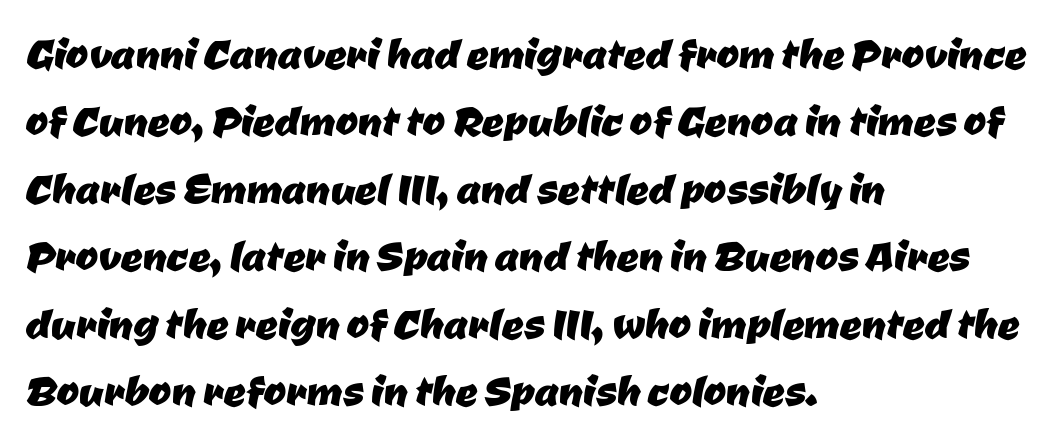
Honestly, there is no underline to notice here at all. This sample uses a sans-serif face. Words appear dense and cohesive because spacing is normal. Is there much room between lines? A standard amount, neither cramped nor airy. The paragraph has a hard left edge and a soft right edge.
